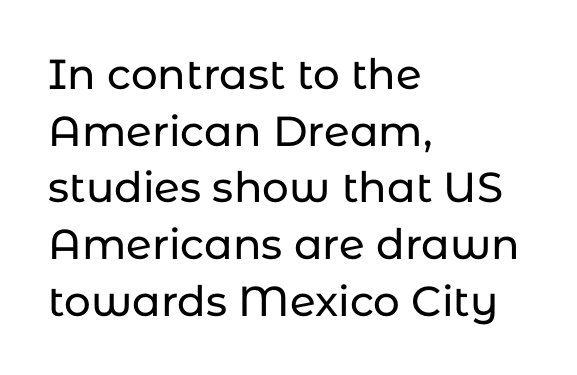
Q: Is the text italic (slanted)? A: No, it is upright.
Q: Is the typeface a serif or a sans-serif typeface? A: Sans-serif.
Q: Is the text underlined? A: No.
Q: How is the paragraph aligned? A: Left-aligned.
Q: Is the spacing between letters normal or unusually wide? A: Normal.
Q: Is the spacing between lines tight, normal or loose? A: Normal.
Q: Width (condensed, normal, or wide)? A: Normal.
Q: Stroke contrast? A: Low.
Q: x-height? A: Medium.
Q: Monospaced? A: No.
